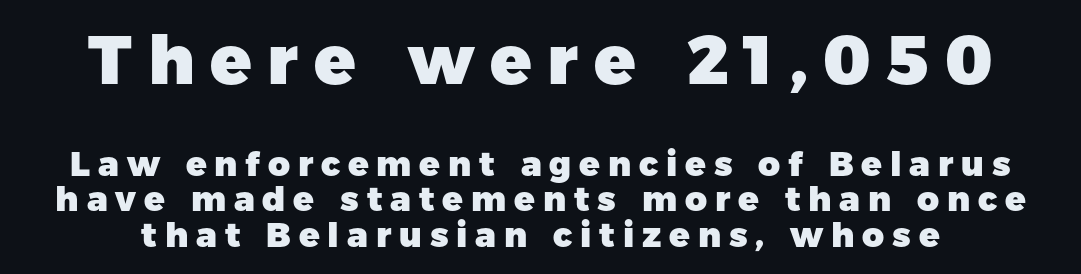
Observe the wide spacing: letters keep a clear distance from each other. Note: larger setting up top, smaller setting below. Very little white space separates one row of letters from the next. Every character sits straight up, as roman type does.
